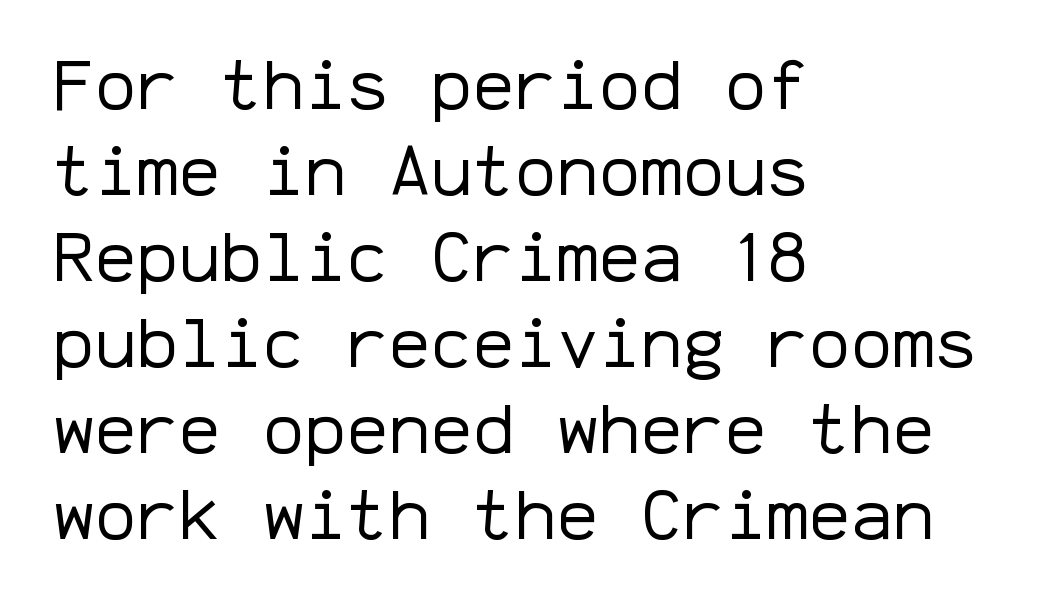
The image shows 70 px regular-weight sans-serif type, upright, monospaced; set left-aligned, line spacing 1.23x, normal letter spacing, not underlined; low stroke contrast and a medium x-height.
